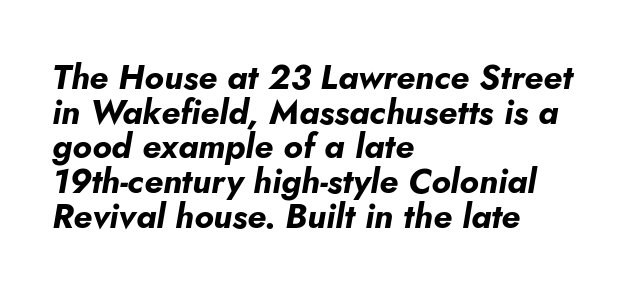
The image shows 34 px bold type, italic (leaning right); set left-aligned, tight line spacing (1.02x), normal letter spacing, not underlined; low stroke contrast and a small x-height.
